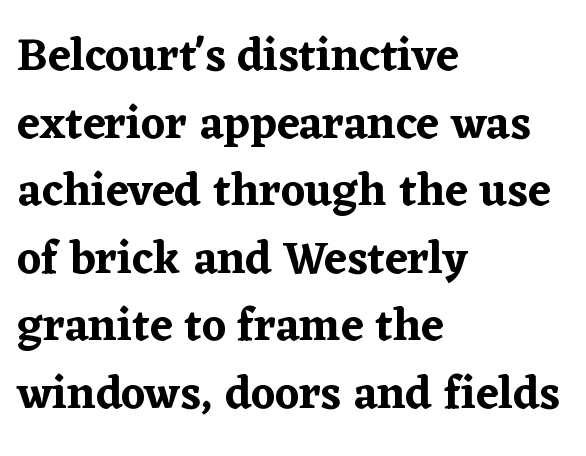
{"serif": "yes", "italic": "no", "width": "normal", "stroke_contrast": "low", "x_height": "medium", "monospaced": "no", "underline": "no", "align": "left", "line_spacing": "normal", "line_spacing_ratio": 1.47, "letter_spacing": "normal", "letter_spacing_em": 0.0, "glyph_px": 46}
